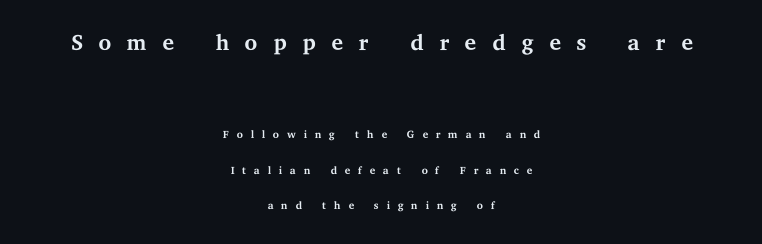
Vertically, the passage feels expansive, rows floating well apart. The letterforms sit at book weight or below. These lines stack symmetrically, like a column narrowing and widening about its center. Check where the strokes stop: tiny serifs finish them off. Size contrast runs from large at the top to small at the bottom. Think of a printed novel: that variable character pitch is what you see here.
